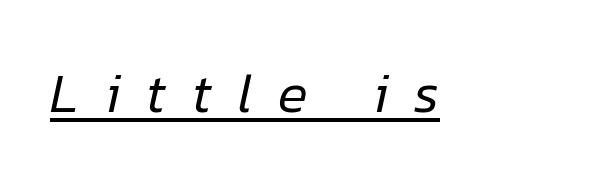
{"italic": "yes", "lean": "right", "slant_degrees": 12, "bold": "no", "weight": "regular", "width": "normal", "stroke_contrast": "low", "x_height": "medium", "monospaced": "no", "underline": "yes", "letter_spacing": "wide", "letter_spacing_em": 0.46, "glyph_px": 56}
